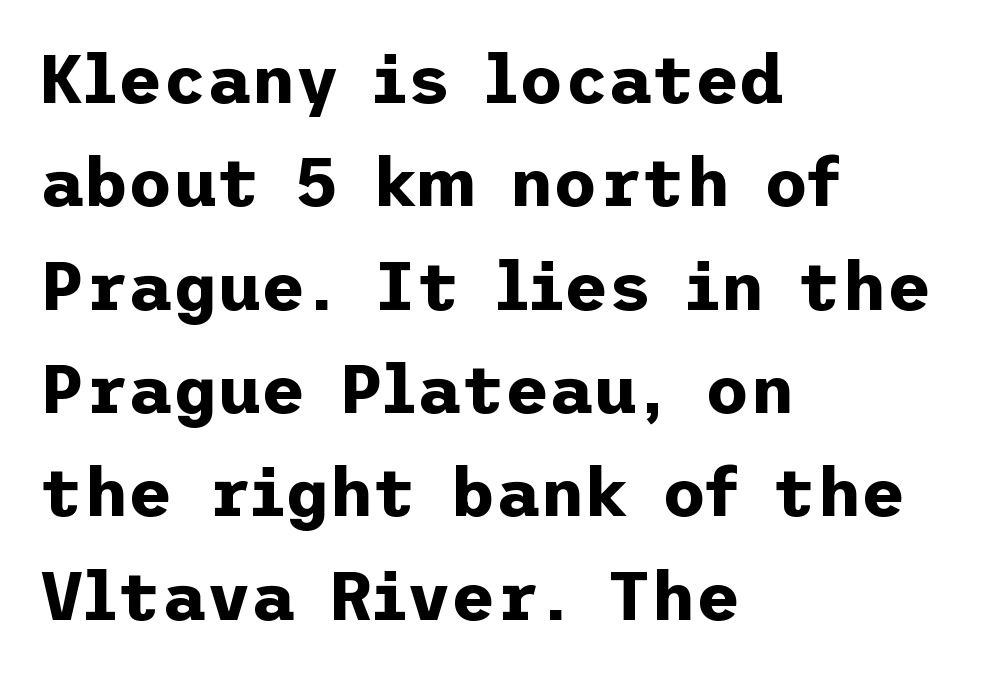
The image shows 68 px bold sans-serif type, upright; set left-aligned, normal line spacing (1.52x), normal letter spacing, not underlined; low stroke contrast and a medium x-height.
